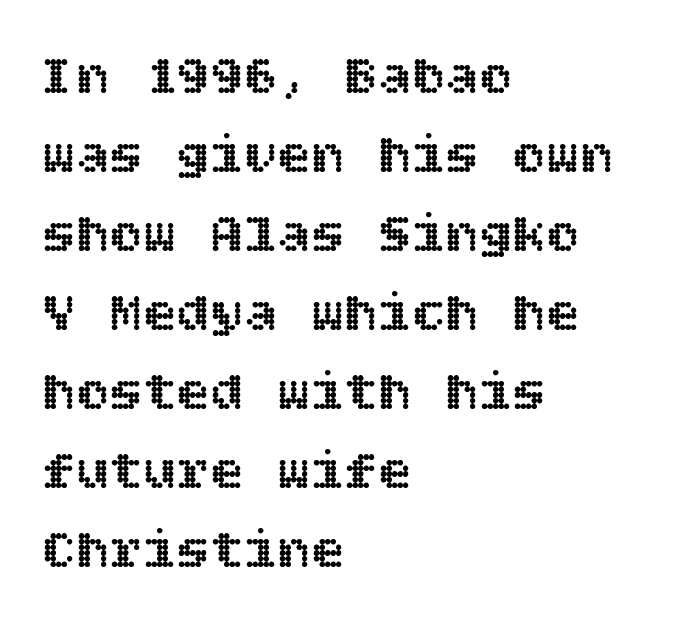
{"italic": "no", "width": "normal", "x_height": "large", "underline": "no", "align": "left", "line_spacing": "normal", "line_spacing_ratio": 1.41, "letter_spacing": "normal", "letter_spacing_em": 0.0, "glyph_px": 56}
